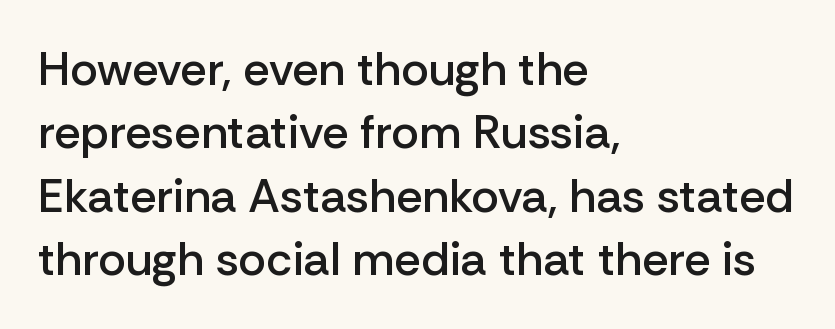
{"serif": "no", "italic": "no", "bold": "semi", "weight": "semibold", "width": "normal", "stroke_contrast": "low", "x_height": "medium", "monospaced": "no", "underline": "no", "align": "left", "line_spacing": "normal", "line_spacing_ratio": 1.35, "letter_spacing": "normal", "letter_spacing_em": 0.0, "glyph_px": 47}
